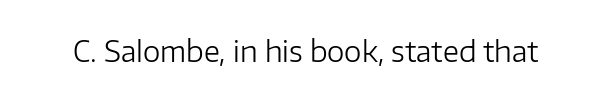
Q: Is the text bold? A: No.
Q: Is the text italic (slanted)? A: No, it is upright.
Q: Is the typeface a serif or a sans-serif typeface? A: Sans-serif.
Q: Is the text underlined? A: No.
Q: Is the spacing between letters normal or unusually wide? A: Normal.
Q: Width (condensed, normal, or wide)? A: Normal.
Q: Stroke contrast? A: Low.
Q: x-height? A: Medium.
Q: Monospaced? A: No.
